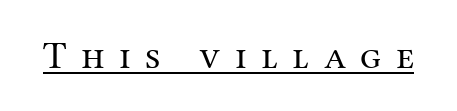
{"serif": "yes", "italic": "no", "bold": "no", "weight": "regular", "width": "normal", "stroke_contrast": "medium", "x_height": "medium", "monospaced": "no", "underline": "yes", "letter_spacing": "wide", "letter_spacing_em": 0.37, "glyph_px": 39}
